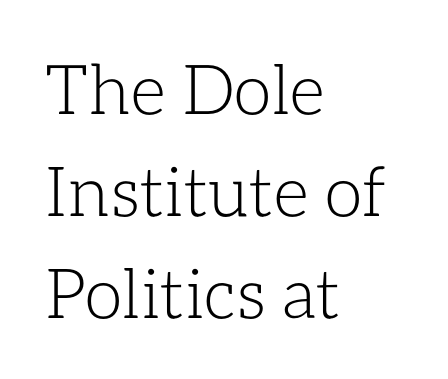
Q: Is the text bold? A: No.
Q: Is the text italic (slanted)? A: No, it is upright.
Q: Is the text underlined? A: No.
Q: How is the paragraph aligned? A: Left-aligned.
Q: Is the spacing between letters normal or unusually wide? A: Normal.
Q: Is the spacing between lines tight, normal or loose? A: Normal.
Q: Width (condensed, normal, or wide)? A: Normal.
Q: Stroke contrast? A: Low.
Q: x-height? A: Medium.
Q: Monospaced? A: No.
